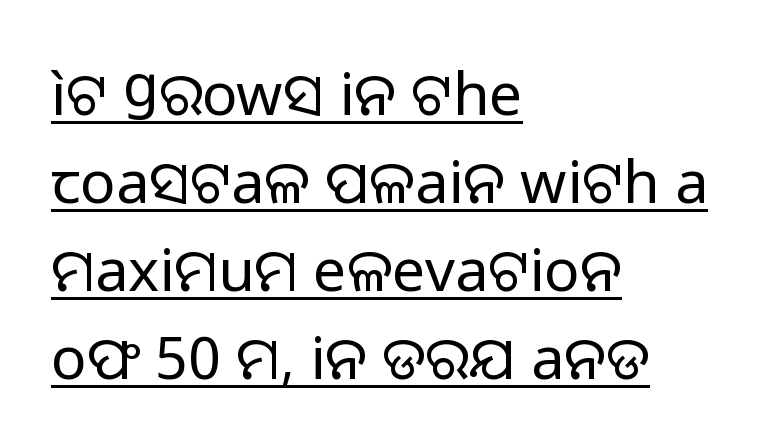
The rendered words wear a rule along their underside. Visually the block forms a straight wall on the left and a jagged coastline on the right. Short note: letters normally spaced. Regular leading. The strokes carry an ordinary text weight at most. What kind of face is this? One without serifs — a sans.
